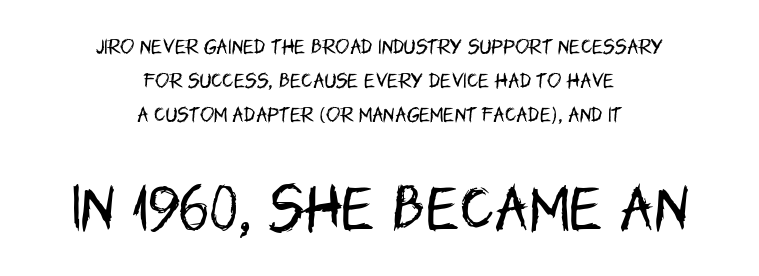
Q: Is the text bold? A: No.
Q: Is the text italic (slanted)? A: No, it is upright.
Q: Is the typeface a serif or a sans-serif typeface? A: Sans-serif.
Q: Is the text underlined? A: No.
Q: How is the paragraph aligned? A: Centered.
Q: Is the spacing between letters normal or unusually wide? A: Normal.
Q: Is the spacing between lines tight, normal or loose? A: Loose.
Q: Which block of text is set in a larger size, the first (top) or the second (bottom)? A: The second (bottom) one.
Q: Width (condensed, normal, or wide)? A: Condensed.
Q: Stroke contrast? A: Low.
Q: x-height? A: Large.
Q: Monospaced? A: No.
